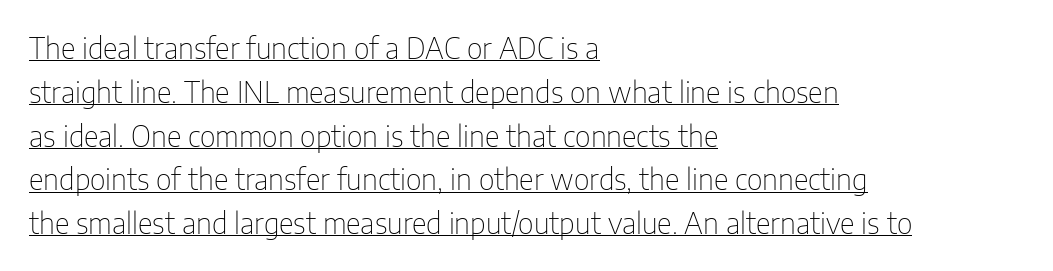
Q: Is the text bold? A: No.
Q: Is the text italic (slanted)? A: No, it is upright.
Q: Is the typeface a serif or a sans-serif typeface? A: Sans-serif.
Q: Is the text underlined? A: Yes.
Q: How is the paragraph aligned? A: Left-aligned.
Q: Is the spacing between letters normal or unusually wide? A: Normal.
Q: Is the spacing between lines tight, normal or loose? A: Normal.
Q: Width (condensed, normal, or wide)? A: Condensed.
Q: Stroke contrast? A: Low.
Q: x-height? A: Medium.
Q: Monospaced? A: No.
